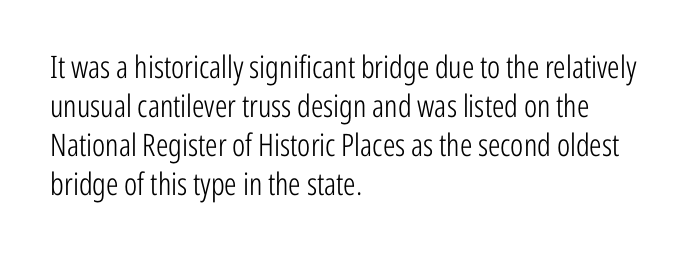
Honestly, the row spacing looks completely unremarkable. Characters follow at the spacing the type designer built in. Letterform terminals end flat and unadorned throughout the passage. The letters stand straight up with perfectly vertical stems.
